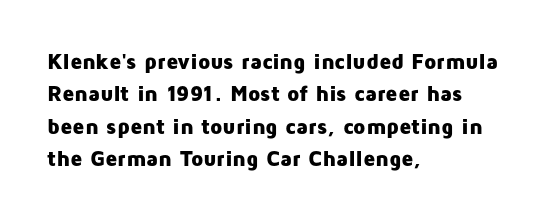
Q: Is the text bold? A: Yes.
Q: Is the text italic (slanted)? A: No, it is upright.
Q: Is the text underlined? A: No.
Q: How is the paragraph aligned? A: Left-aligned.
Q: Is the spacing between letters normal or unusually wide? A: Normal.
Q: Is the spacing between lines tight, normal or loose? A: Normal.
